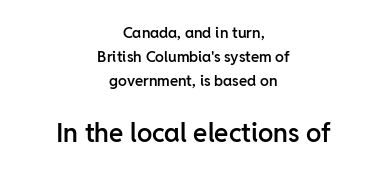
Students, note that the glyphs here touch the page at normal intervals. The emphasis by scale lands on block number two, below. These lines stack symmetrically, like a column narrowing and widening about its center. The lettering stays uniformly vertical, giving the passage a roman look. Underlining? Definitely not there.
